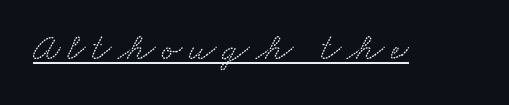
Q: Is the text underlined? A: Yes.
Q: Width (condensed, normal, or wide)? A: Wide.
Q: Stroke contrast? A: Low.
Q: x-height? A: Small.
Q: Monospaced? A: No.
